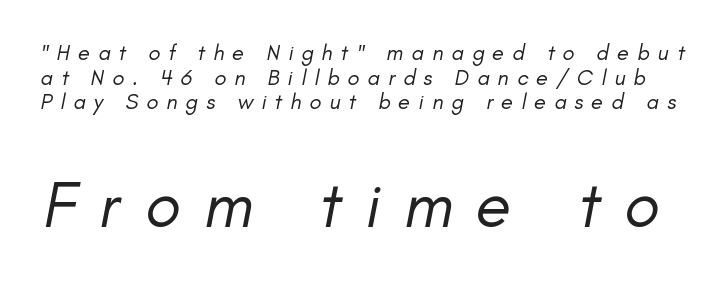
The image shows 65 px regular-weight type, italic (leaning right); set tight line spacing (1.12x), unusually wide letter spacing (+0.37 em), not underlined; the second (bottom) block is 2.95x larger; low stroke contrast and a small x-height.
